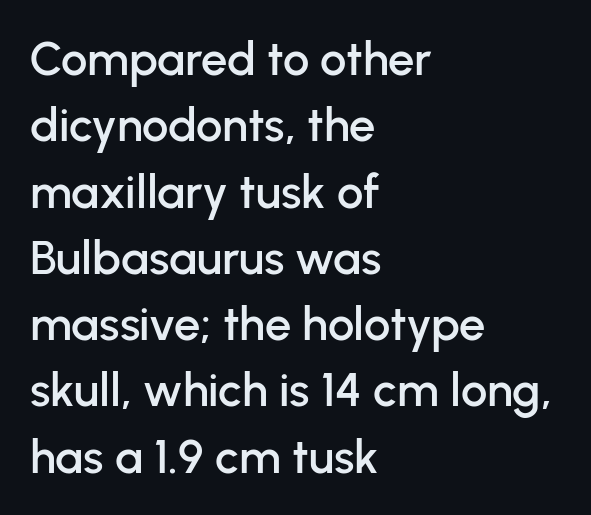
Q: Is the text italic (slanted)? A: No, it is upright.
Q: Is the typeface a serif or a sans-serif typeface? A: Sans-serif.
Q: Is the text underlined? A: No.
Q: How is the paragraph aligned? A: Left-aligned.
Q: Is the spacing between letters normal or unusually wide? A: Normal.
Q: Is the spacing between lines tight, normal or loose? A: Normal.
Q: Width (condensed, normal, or wide)? A: Normal.
Q: Stroke contrast? A: Low.
Q: x-height? A: Medium.
Q: Monospaced? A: No.
